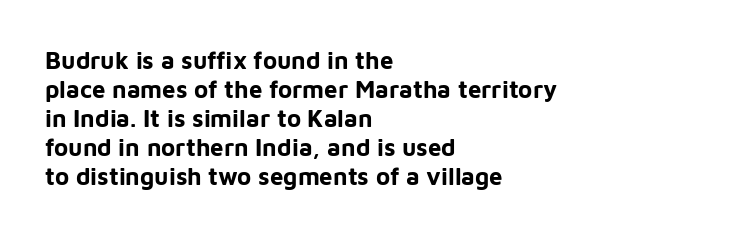
{"italic": "no", "bold": "yes", "underline": "no", "align": "left", "line_spacing_ratio": 1.21, "letter_spacing": "normal", "letter_spacing_em": 0.0, "glyph_px": 24}
